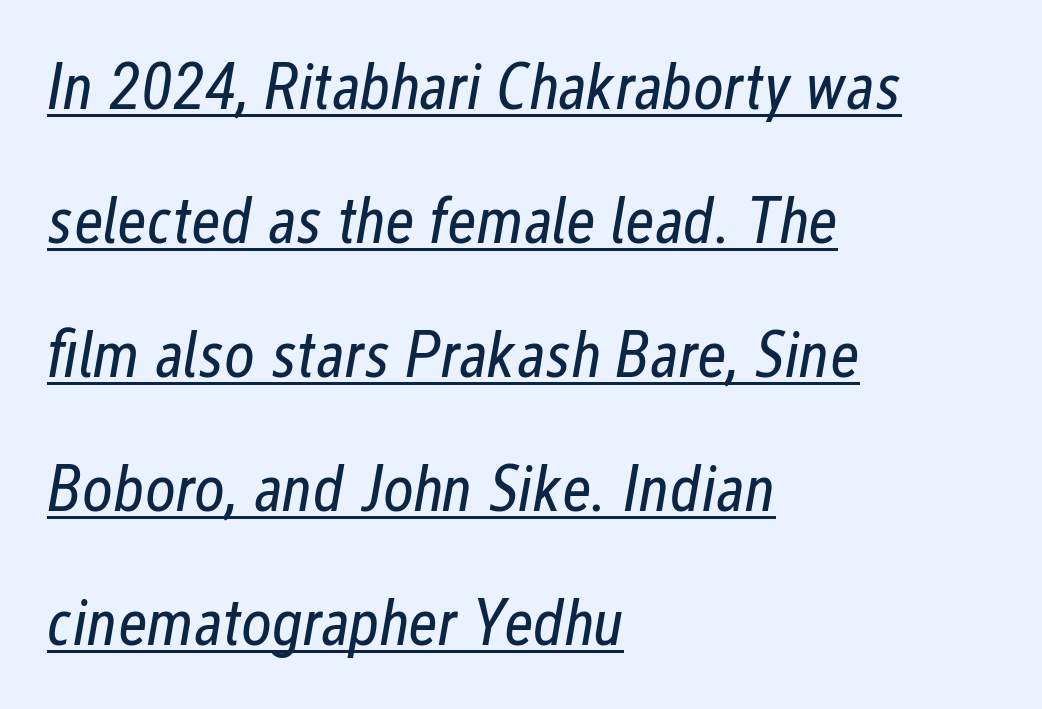
Q: Is the text bold? A: No.
Q: Is the text italic (slanted)? A: Yes, it leans right by about 12 degrees.
Q: Is the text underlined? A: Yes.
Q: How is the paragraph aligned? A: Left-aligned.
Q: Is the spacing between letters normal or unusually wide? A: Normal.
Q: Is the spacing between lines tight, normal or loose? A: Loose.
Q: Width (condensed, normal, or wide)? A: Condensed.
Q: Stroke contrast? A: Low.
Q: x-height? A: Medium.
Q: Monospaced? A: No.
